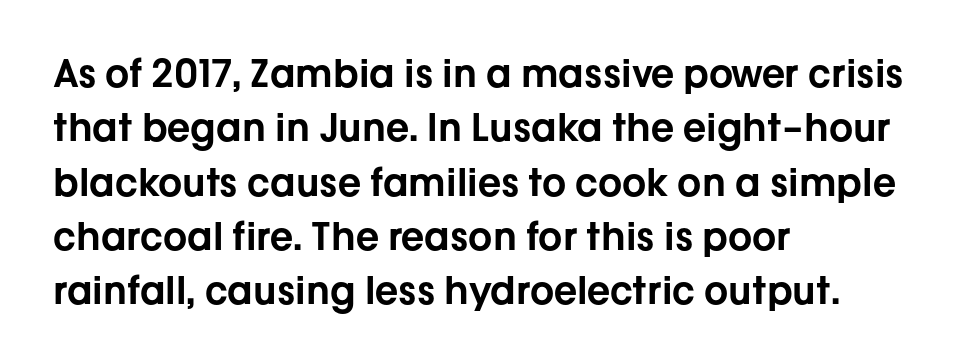
{"serif": "no", "italic": "no", "width": "normal", "stroke_contrast": "low", "x_height": "medium", "monospaced": "no", "underline": "no", "align": "left", "line_spacing": "normal", "line_spacing_ratio": 1.43, "letter_spacing": "normal", "letter_spacing_em": 0.0, "glyph_px": 38}
